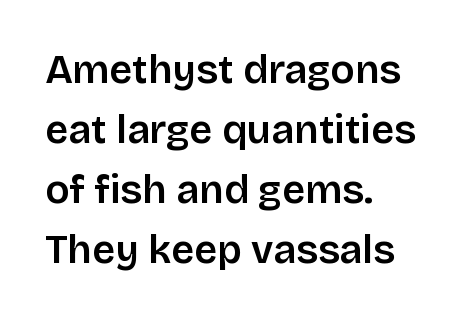
Q: Is the text bold? A: Semi-bold.
Q: Is the text italic (slanted)? A: No, it is upright.
Q: Is the typeface a serif or a sans-serif typeface? A: Sans-serif.
Q: Is the text underlined? A: No.
Q: How is the paragraph aligned? A: Left-aligned.
Q: Is the spacing between letters normal or unusually wide? A: Normal.
Q: Is the spacing between lines tight, normal or loose? A: Normal.
Q: Width (condensed, normal, or wide)? A: Normal.
Q: Stroke contrast? A: Low.
Q: x-height? A: Large.
Q: Monospaced? A: No.
